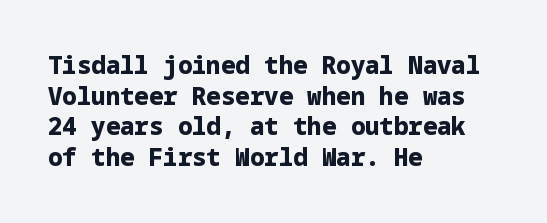
{"italic": "no", "bold": "yes", "underline": "no", "align": "left", "line_spacing": "normal", "line_spacing_ratio": 1.28, "letter_spacing": "normal", "letter_spacing_em": 0.0, "glyph_px": 24}
